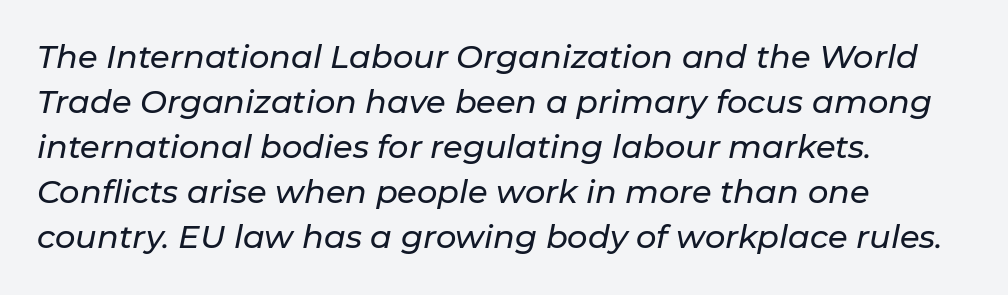
The image shows 32 px text type, italic (leaning right); set left-aligned, normal line spacing (1.41x), normal letter spacing, not underlined; low stroke contrast and a medium x-height.
